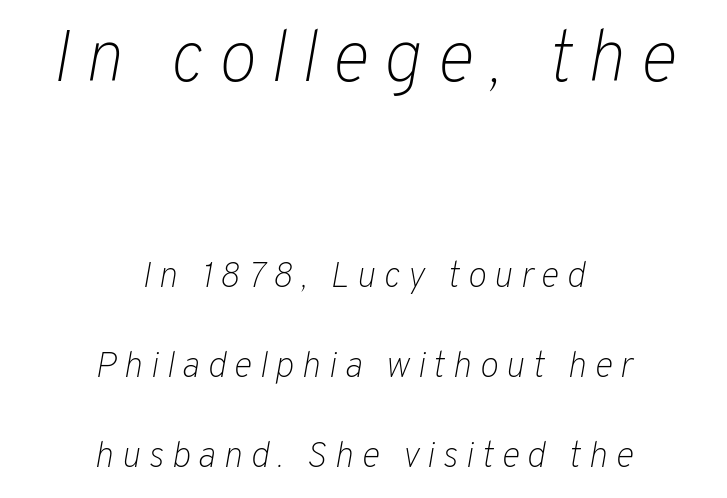
Horizontal bands of white between lines are thick stripes. The lettering tilts uniformly, giving the passage an italic look. Unmarked baselines from the first word to the last. A typesetter would call this proportional, since set widths differ per character.
